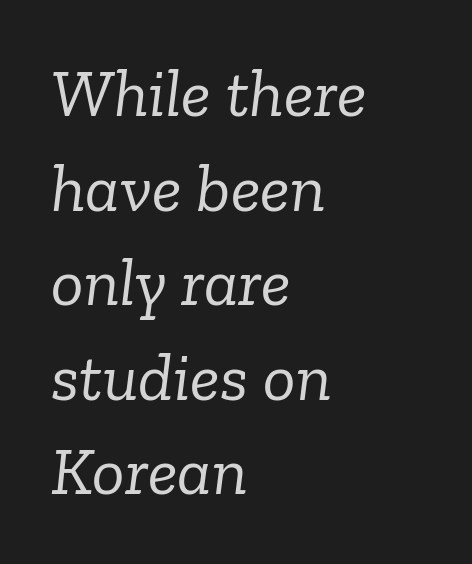
Quick note: underline off. It's the slanting kind of type. These lines are composed in type with serifs. Do the characters align in a grid? No, the font is proportional. Normally led — the rows are evenly, conventionally spaced.
